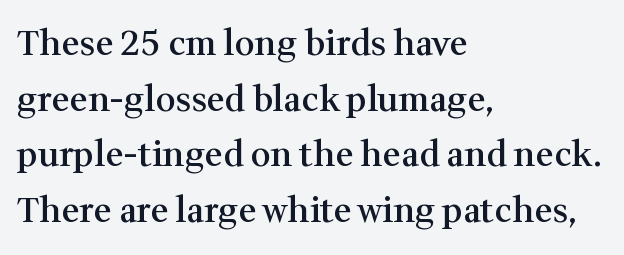
Descender tails drop into unmarked territory. The font is running at a semibold setting, under full bold. Notice how descenders clear the ascenders below comfortably — that's standard leading. A classic flush-left, rag-right setting is used for this passage. The rendering uses natural spacing where letterforms have individual widths. The letters carry serifs — small finishing strokes at the ends of their stems.
